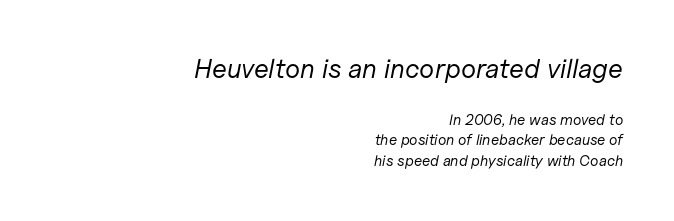
Style check: oblique. The upper block of text is set noticeably larger than the block beneath it. The rendering uses a moderate line-height, typical for paragraphs. Layout note: lines flush right. Letters have the restrained weight of plain body copy at most.
